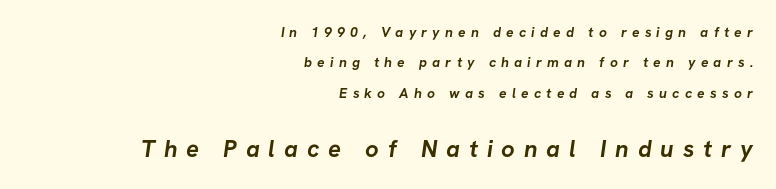
{"bold": "yes", "underline": "no", "align": "right", "line_spacing": "loose", "line_spacing_ratio": 2.17, "letter_spacing": "wide", "letter_spacing_em": 0.37, "larger_block": "second", "size_ratio": 1.71, "glyph_px": 24}
